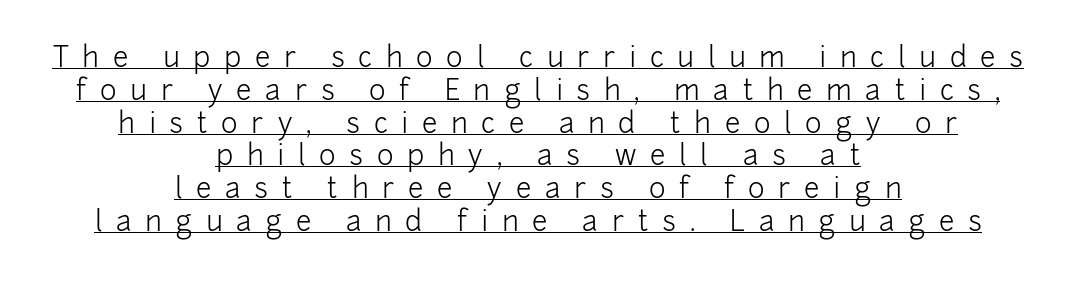
Q: Is the text bold? A: No.
Q: Is the text italic (slanted)? A: No, it is upright.
Q: Is the typeface a serif or a sans-serif typeface? A: Sans-serif.
Q: Is the text underlined? A: Yes.
Q: How is the paragraph aligned? A: Centered.
Q: Is the spacing between letters normal or unusually wide? A: Unusually wide.
Q: Width (condensed, normal, or wide)? A: Normal.
Q: Stroke contrast? A: Low.
Q: x-height? A: Medium.
Q: Monospaced? A: No.
